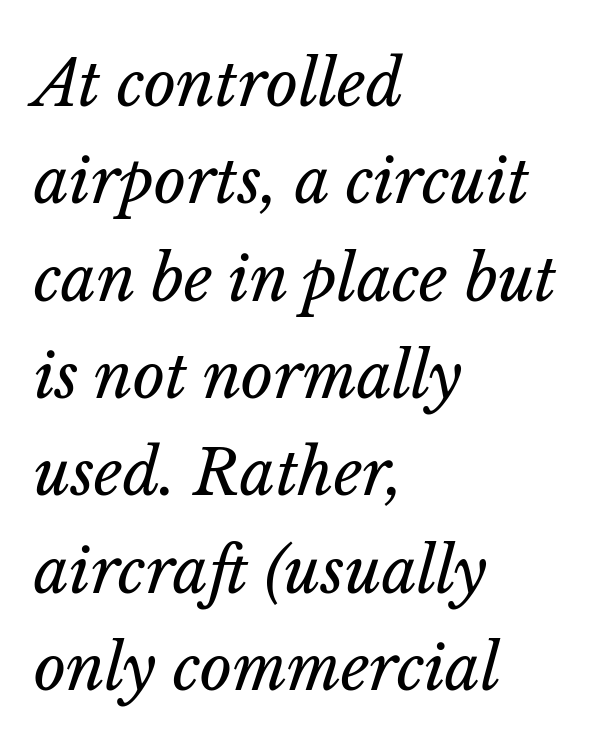
{"italic": "yes", "lean": "right", "slant_degrees": 14, "bold": "no", "weight": "regular", "width": "normal", "stroke_contrast": "low", "x_height": "medium", "monospaced": "no", "underline": "no", "align": "left", "line_spacing": "normal", "line_spacing_ratio": 1.57, "letter_spacing": "normal", "letter_spacing_em": 0.0, "glyph_px": 62}
